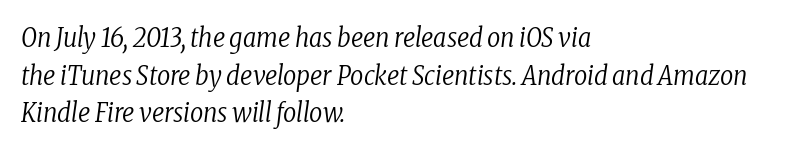
{"italic": "yes", "lean": "right", "slant_degrees": 8, "bold": "no", "underline": "no", "align": "left", "line_spacing": "normal", "line_spacing_ratio": 1.45, "letter_spacing": "normal", "letter_spacing_em": 0.0, "glyph_px": 26}
